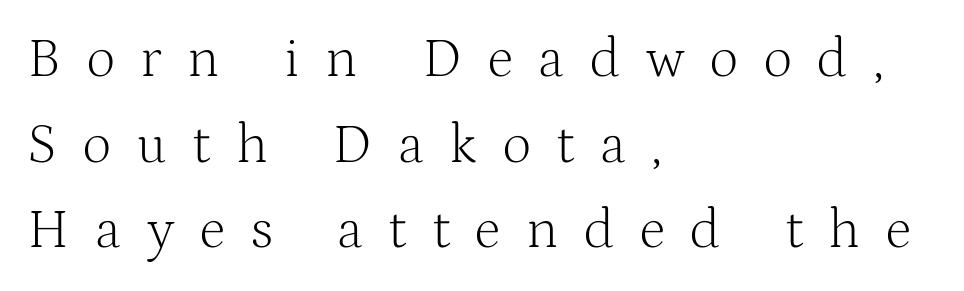
{"serif": "yes", "italic": "no", "bold": "no", "weight": "light", "width": "normal", "stroke_contrast": "medium", "x_height": "medium", "monospaced": "no", "underline": "no", "align": "left", "line_spacing": "normal", "line_spacing_ratio": 1.53, "letter_spacing": "wide", "letter_spacing_em": 0.46, "glyph_px": 56}
